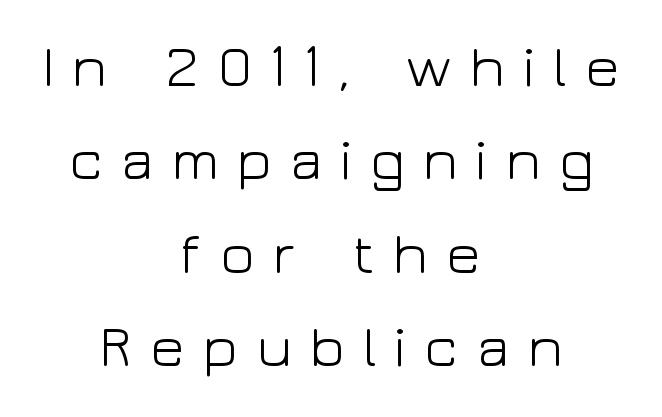
Q: Is the text bold? A: No.
Q: Is the text italic (slanted)? A: No, it is upright.
Q: Is the typeface a serif or a sans-serif typeface? A: Sans-serif.
Q: Is the text underlined? A: No.
Q: How is the paragraph aligned? A: Centered.
Q: Is the spacing between letters normal or unusually wide? A: Unusually wide.
Q: Is the spacing between lines tight, normal or loose? A: Normal.
Q: Width (condensed, normal, or wide)? A: Wide.
Q: Stroke contrast? A: Low.
Q: x-height? A: Medium.
Q: Monospaced? A: No.
